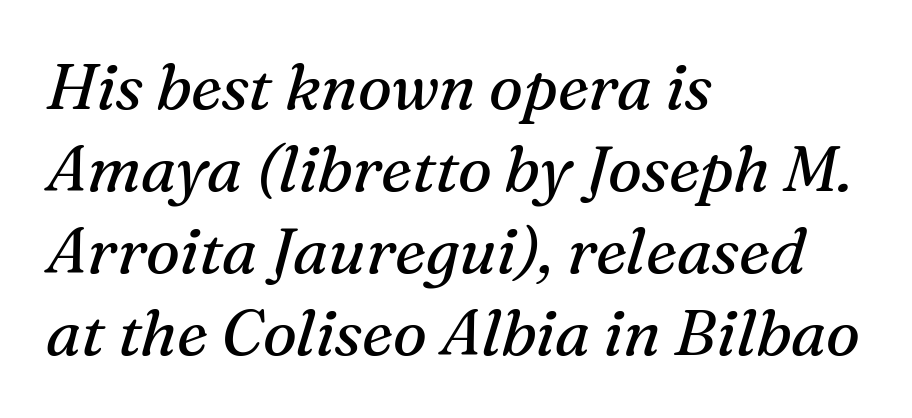
You can tell from the footed stems that serif type was used. The setting favours the left margin, as ordinary paragraphs usually do. A typesetter would call this proportional, since set widths differ per character. A normal amount of white space separates one row of letters from the next. No extra tracking has been applied to these lines. It's the slanting kind of type.
